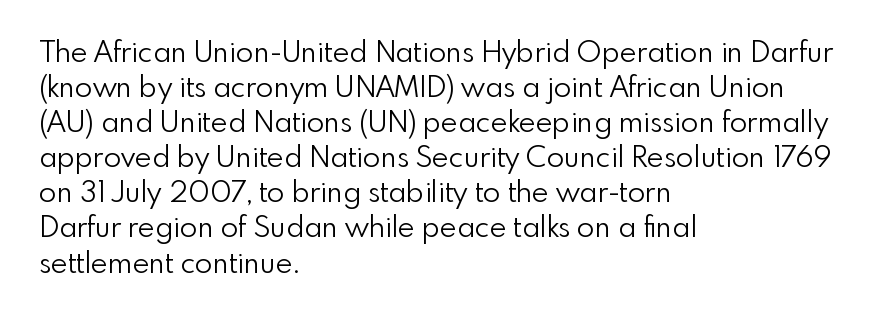
Ascenders rise straight up at ninety degrees. Heaviness? Minimal to ordinary, like unemphasized prose. The space directly below the letters is spotless. In CSS terms this would be text-align: left.
